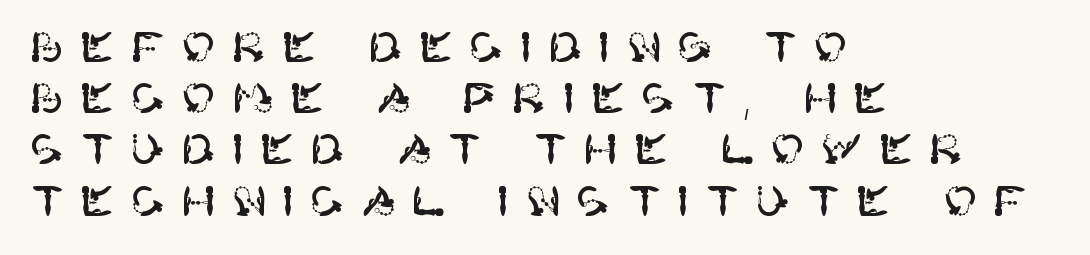
The rag falls on the right side of this text block. How would I describe the line gaps? Plain and ordinary. This rendering widens character spacing well past its baseline value. Examine the stroke ends and you'll find no serifs.
